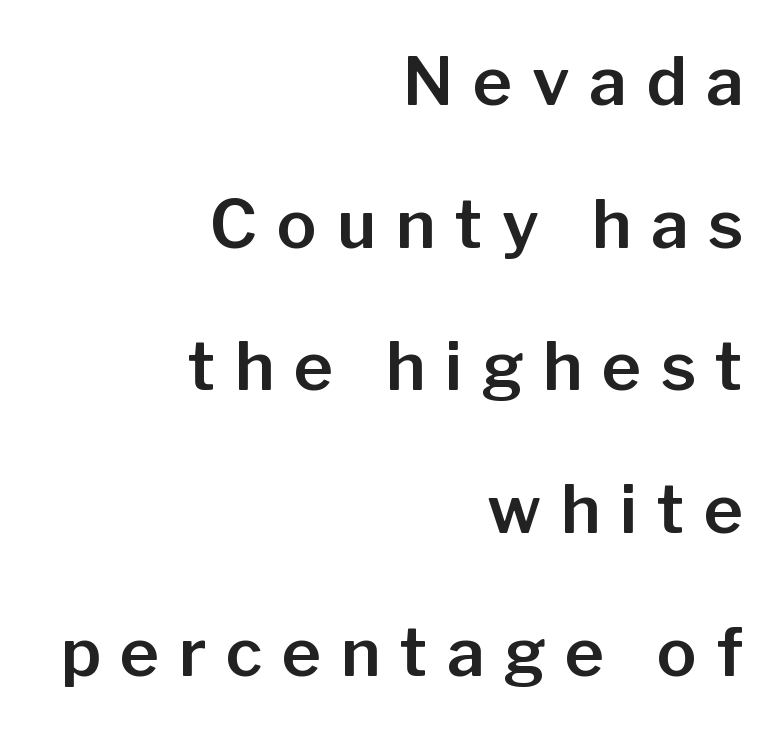
{"serif": "no", "italic": "no", "width": "normal", "stroke_contrast": "low", "x_height": "medium", "monospaced": "no", "underline": "no", "align": "right", "line_spacing": "loose", "line_spacing_ratio": 2.13, "letter_spacing": "wide", "letter_spacing_em": 0.29, "glyph_px": 67}
